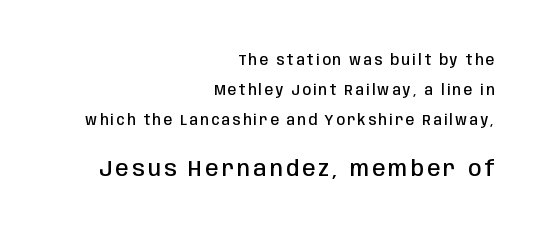
Italic? Not at all — the glyphs are vertical. Emphasis by weight is partial: semibold. Line spacing here is loose. These lines are set flush right with a ragged left edge. Size contrast runs from small at the top to large at the bottom. Descender tails drop into unmarked territory.
